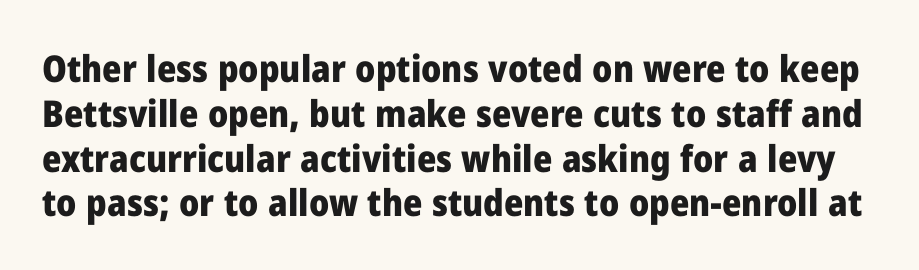
{"serif": "no", "italic": "no", "bold": "yes", "weight": "heavy", "width": "normal", "stroke_contrast": "low", "x_height": "medium", "monospaced": "no", "underline": "no", "line_spacing_ratio": 1.21, "letter_spacing": "normal", "letter_spacing_em": 0.0, "glyph_px": 37}
